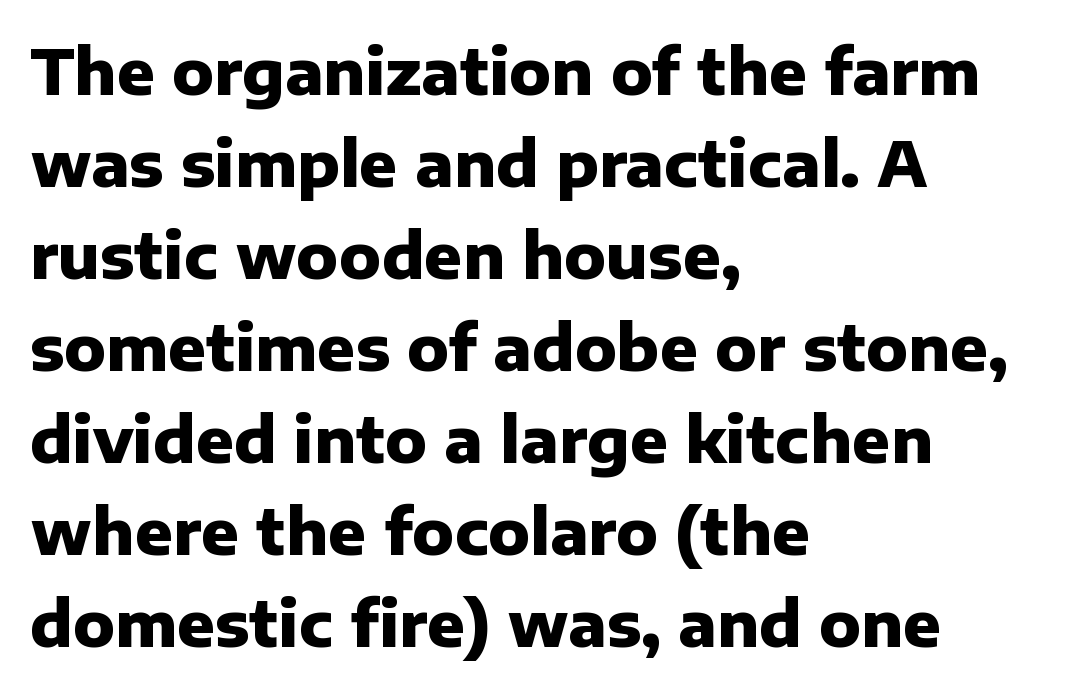
Q: Is the text bold? A: Yes.
Q: Is the text italic (slanted)? A: No, it is upright.
Q: Is the typeface a serif or a sans-serif typeface? A: Sans-serif.
Q: Is the text underlined? A: No.
Q: How is the paragraph aligned? A: Left-aligned.
Q: Is the spacing between letters normal or unusually wide? A: Normal.
Q: Is the spacing between lines tight, normal or loose? A: Normal.
Q: Width (condensed, normal, or wide)? A: Normal.
Q: Stroke contrast? A: Low.
Q: x-height? A: Medium.
Q: Monospaced? A: No.
